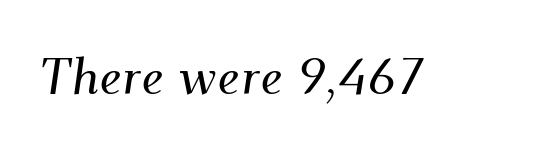
{"serif": "yes", "italic": "yes", "lean": "right", "slant_degrees": 9, "width": "normal", "stroke_contrast": "medium", "x_height": "small", "monospaced": "no", "underline": "no", "letter_spacing": "normal", "letter_spacing_em": 0.0, "glyph_px": 51}
